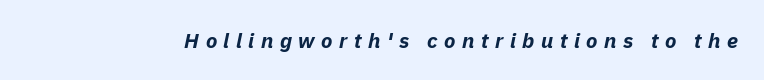
Q: Is the text bold? A: Yes.
Q: Is the text italic (slanted)? A: Yes, it leans right by about 11 degrees.
Q: Is the text underlined? A: No.
Q: Is the spacing between letters normal or unusually wide? A: Unusually wide.
